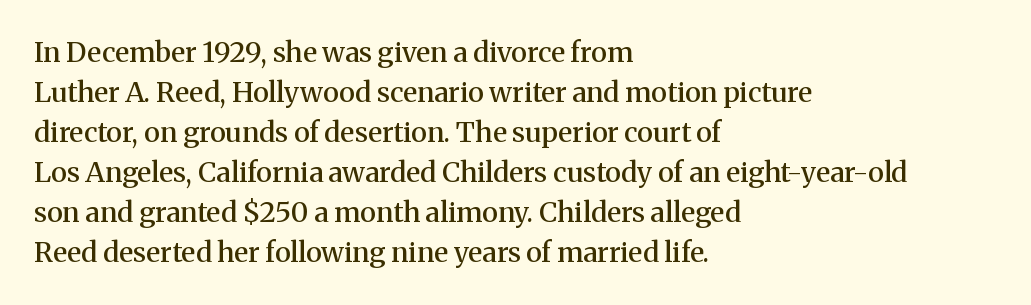
{"serif": "yes", "italic": "no", "bold": "semi", "weight": "semibold", "width": "normal", "stroke_contrast": "medium", "x_height": "medium", "monospaced": "no", "underline": "no", "align": "left", "line_spacing": "normal", "line_spacing_ratio": 1.43, "letter_spacing": "normal", "letter_spacing_em": 0.0, "glyph_px": 28}
